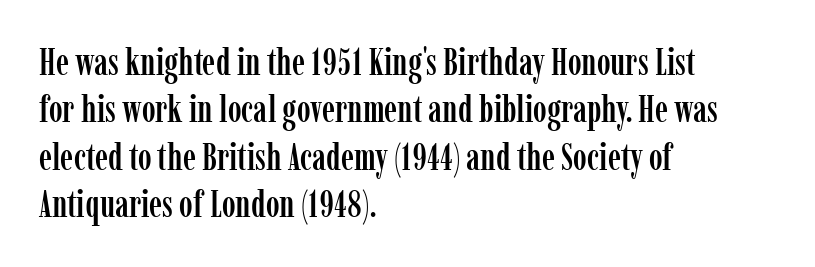
{"serif": "yes", "italic": "no", "width": "condensed", "stroke_contrast": "low", "x_height": "medium", "monospaced": "no", "underline": "no", "align": "left", "line_spacing": "normal", "line_spacing_ratio": 1.28, "letter_spacing": "normal", "letter_spacing_em": 0.0, "glyph_px": 37}
